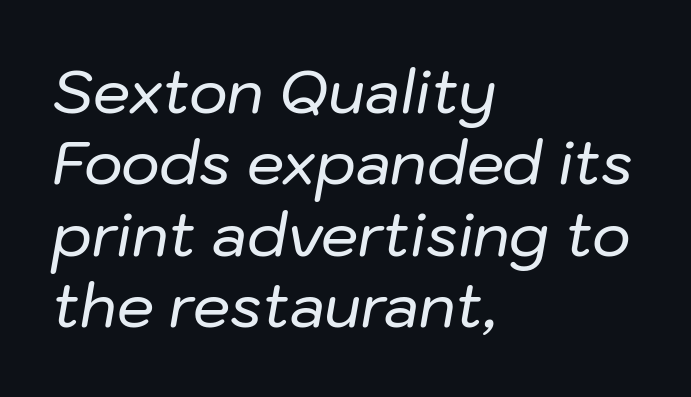
Every character sits at an angle, as italics do. This rendering features lettering with no underline. Tracking here is standard; glyphs follow each other at the usual distance. The paragraph shown leans on its left margin. Is this a fixed-width face? No — the glyphs have proportional, varying widths.
